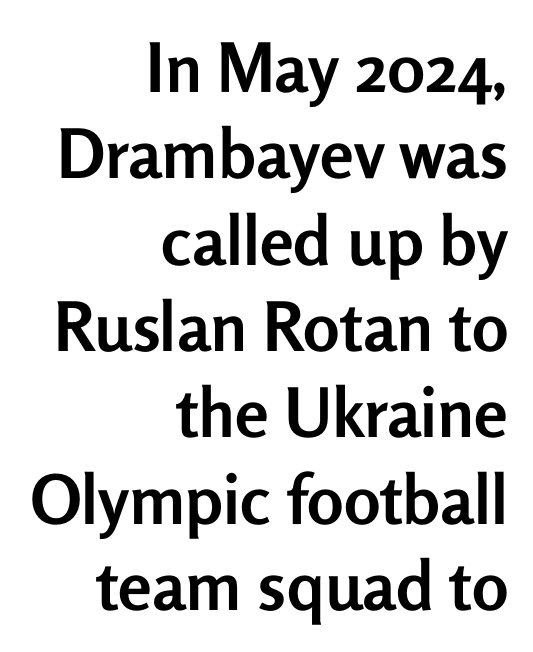
Look at the bottom of the vertical strokes: they stop flat, with no serifs. Where is the straight margin? On the right. The axis of the letterforms is exactly vertical. Regular leading.
